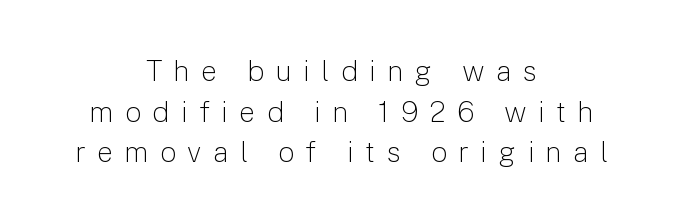
{"serif": "no", "italic": "no", "bold": "no", "weight": "light", "width": "normal", "stroke_contrast": "low", "x_height": "medium", "monospaced": "no", "underline": "no", "align": "center", "line_spacing": "normal", "line_spacing_ratio": 1.4, "letter_spacing": "wide", "letter_spacing_em": 0.39, "glyph_px": 29}
